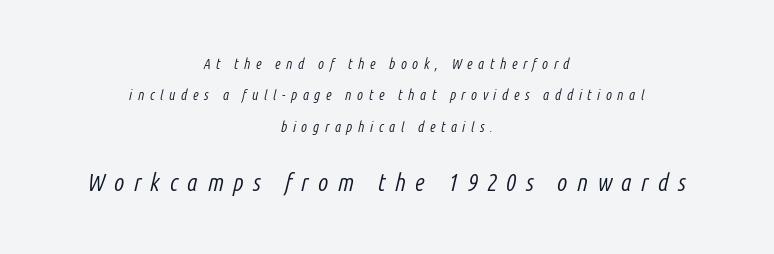
Words float on clear page, feet unadorned. Characters follow at a spacing far wider than the type designer built in. Each line is balanced around a shared central axis. Posture: slanted. Notice the wide empty band between every row — that's loose leading.
